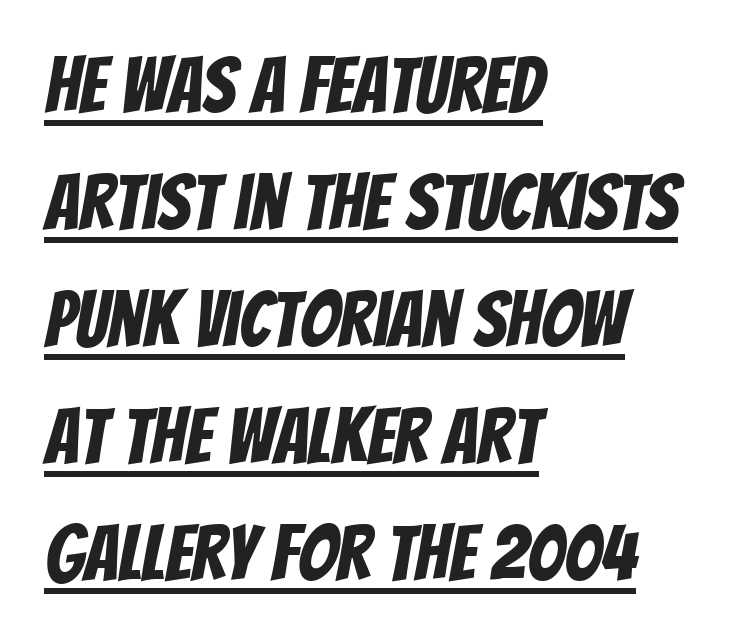
{"serif": "no", "width": "condensed", "stroke_contrast": "low", "x_height": "large", "monospaced": "no", "underline": "yes", "align": "left", "line_spacing": "normal", "line_spacing_ratio": 1.5, "letter_spacing": "normal", "letter_spacing_em": 0.0, "glyph_px": 78}
